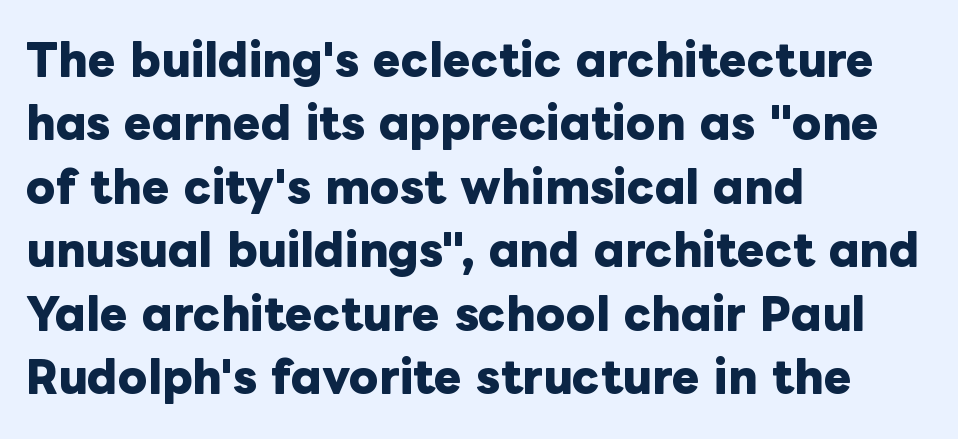
{"italic": "no", "bold": "yes", "weight": "heavy", "width": "normal", "stroke_contrast": "low", "x_height": "medium", "monospaced": "no", "underline": "no", "align": "left", "line_spacing": "normal", "line_spacing_ratio": 1.51, "letter_spacing": "normal", "letter_spacing_em": 0.0, "glyph_px": 42}
